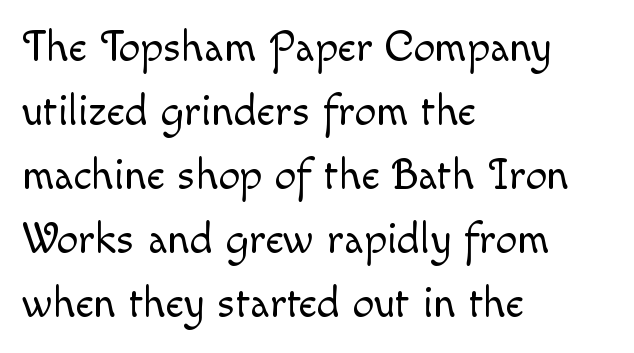
Q: Is the text bold? A: No.
Q: Is the text italic (slanted)? A: No, it is upright.
Q: Is the text underlined? A: No.
Q: How is the paragraph aligned? A: Left-aligned.
Q: Is the spacing between letters normal or unusually wide? A: Normal.
Q: Is the spacing between lines tight, normal or loose? A: Normal.
Q: Width (condensed, normal, or wide)? A: Normal.
Q: x-height? A: Small.
Q: Monospaced? A: No.
